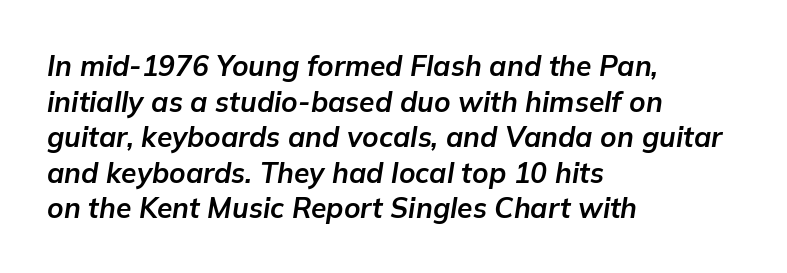
The space between consecutive lines is moderate. Think of a printed novel: that variable character pitch is what you see here. Only glyphs here, with clear space below each row. Does extra space separate the letters? No, they use regular spacing.
